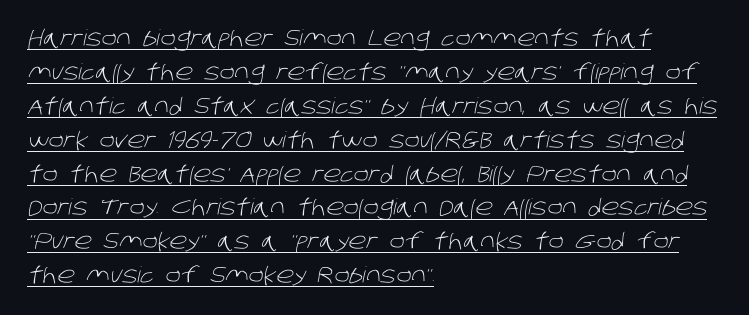
The passage shown is underscored from start to finish. Each new line begins a customary step beneath the previous one. Short and long lines alike share a common starting point at left. Bold? No — there's no thickening of the strokes. The face used here is rendered with its standard letterfit.
